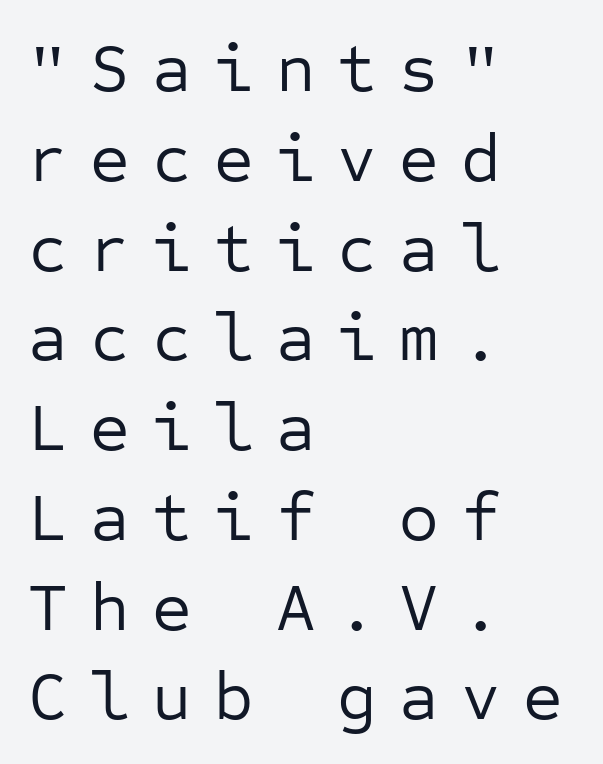
These lines were composed using upright roman letters. What kind of face is this? One without serifs — a sans. The compositor pushed each line to the left boundary. Stems here are at most as thick as an everyday book face. Nobody drew a line under any word here. What stands out about the letter spacing? Its width — letters are far apart.
